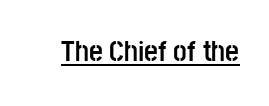
The typeface chosen for these lines omits serifs. Style check: upright. Look at the tracking — it's just the regular setting, nothing added. The rendered words wear a rule along their underside. Its strokes are broad and dark, the hallmark of bold type. Looks like regular typesetting: each glyph gets only the width it needs.
